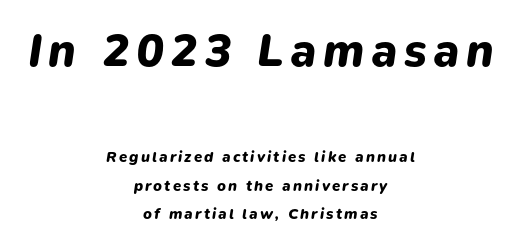
{"italic": "yes", "lean": "right", "slant_degrees": 9, "bold": "yes", "weight": "heavy", "width": "normal", "stroke_contrast": "low", "x_height": "medium", "monospaced": "no", "underline": "no", "align": "center", "line_spacing": "loose", "line_spacing_ratio": 1.9, "larger_block": "first", "size_ratio": 3.07, "glyph_px": 46}
